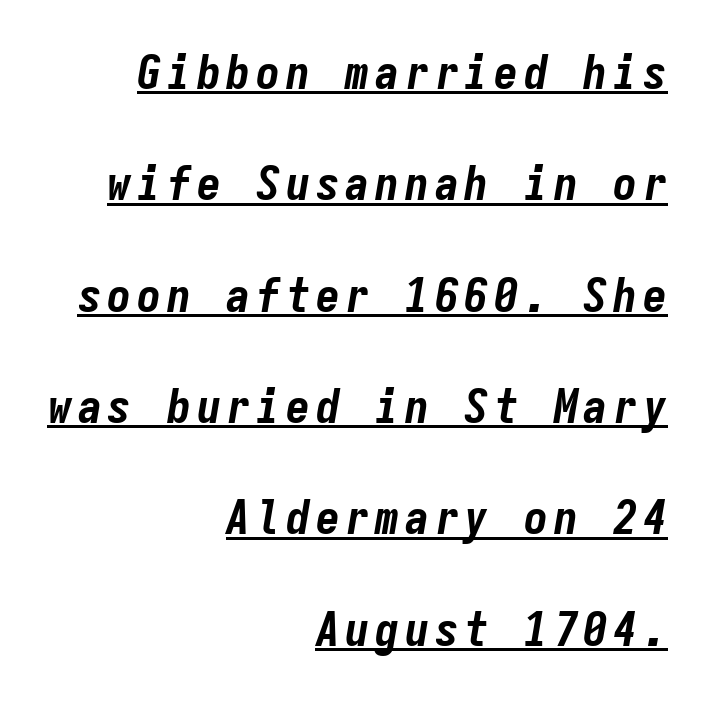
Typographic density is high because the face is bold. Looking at the ascenders, they clearly lean. Does the copy run flush right? Yes — the right margin is perfectly even. Notice how a bar underscores the lettering throughout.
